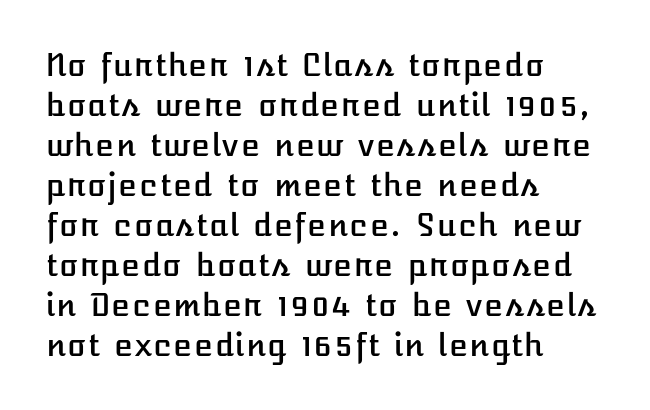
{"italic": "no", "width": "normal", "stroke_contrast": "low", "x_height": "medium", "underline": "no", "align": "left", "line_spacing": "normal", "line_spacing_ratio": 1.29, "letter_spacing": "normal", "letter_spacing_em": 0.0, "glyph_px": 31}
